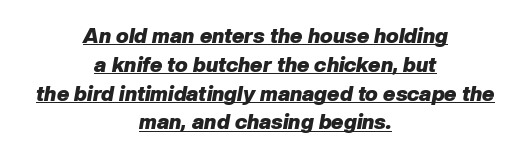
Q: Is the text bold? A: Yes.
Q: Is the text italic (slanted)? A: Yes, it leans right by about 10 degrees.
Q: Is the text underlined? A: Yes.
Q: How is the paragraph aligned? A: Centered.
Q: Is the spacing between letters normal or unusually wide? A: Normal.
Q: Is the spacing between lines tight, normal or loose? A: Normal.
